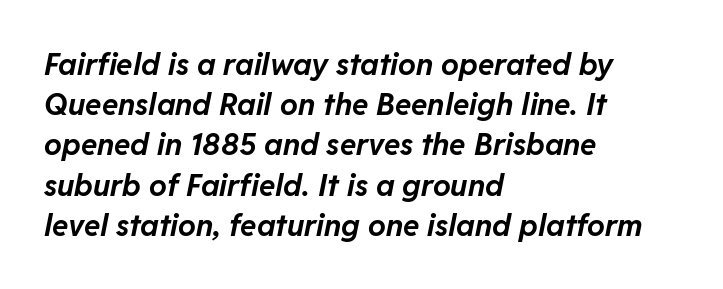
The passage shown stacks its lines at a standard gap. This sample has the flowing, uneven cadence of proportional lettering. Compared with an ordinary text face, these strokes are far heavier — a full bold. Any mark beneath the type? The region is blank. The typography opts for an oblique posture over an upright one. Compared with typical body copy, the letter spacing here is the same.
